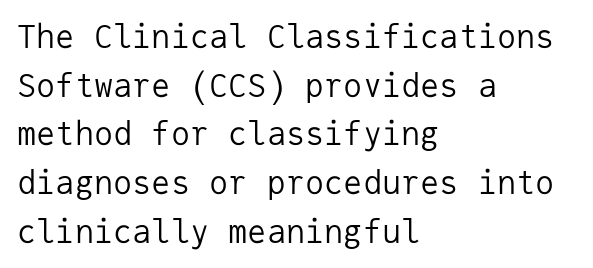
{"serif": "no", "italic": "no", "bold": "no", "weight": "regular", "width": "normal", "stroke_contrast": "low", "x_height": "medium", "monospaced": "yes", "underline": "no", "align": "left", "line_spacing": "normal", "line_spacing_ratio": 1.52, "letter_spacing": "normal", "letter_spacing_em": 0.0, "glyph_px": 32}
